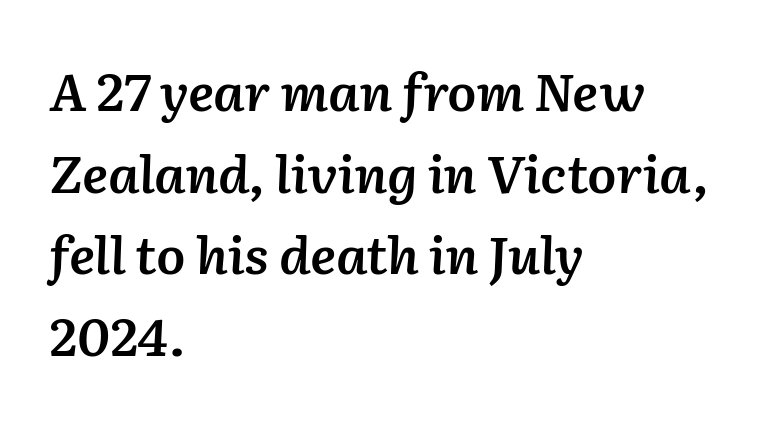
Caption: standard tracking, unaltered. Layout note: lines flush left. The sample has been set in demibold, a notch under bold. Compared with typical paragraphs, the rows here are spaced about the same. Glance below the letters and you will spot only blank space. Tall strokes in this sample are angled rather than plumb.
